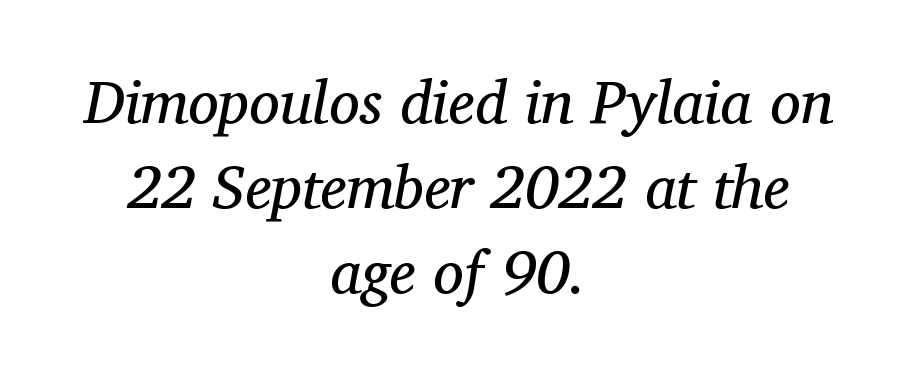
{"serif": "yes", "italic": "yes", "lean": "right", "slant_degrees": 11, "bold": "no", "weight": "regular", "width": "normal", "stroke_contrast": "medium", "x_height": "medium", "monospaced": "no", "underline": "no", "align": "center", "line_spacing": "normal", "line_spacing_ratio": 1.39, "letter_spacing": "normal", "letter_spacing_em": 0.0, "glyph_px": 61}
